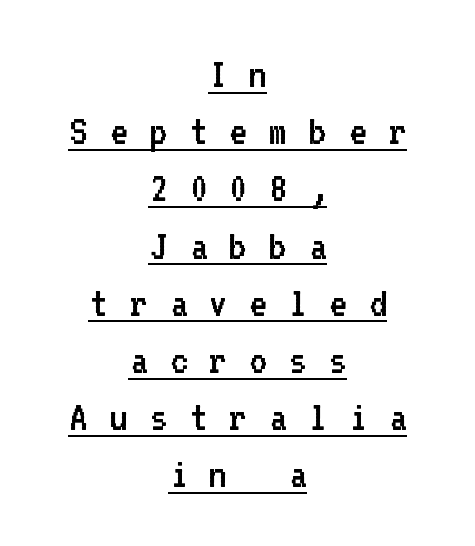
Line spacing here is normal. Each word looks stretched out because of the extra space between its letters. What decoration does the sample have? An underline. The rendering positions every line midway between the sides. The face used here is monospaced, like something from a code editor. The lettering holds an erect, upright posture throughout.
